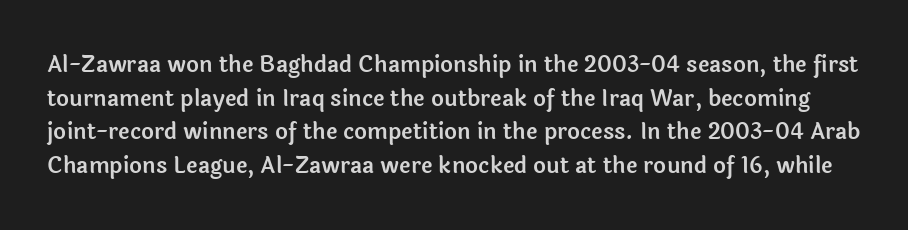
{"italic": "no", "underline": "no", "line_spacing": "normal", "line_spacing_ratio": 1.53, "letter_spacing": "normal", "letter_spacing_em": 0.0, "glyph_px": 22}
